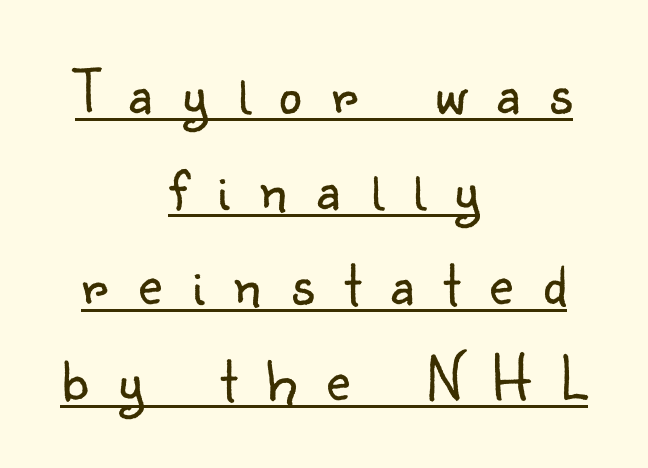
The type sits square on the baseline with zero lean. A typesetter would call this proportional, since set widths differ per character. On a weight scale, this lands at 450 or below. Rows of type keep a routine distance in the vertical direction.
